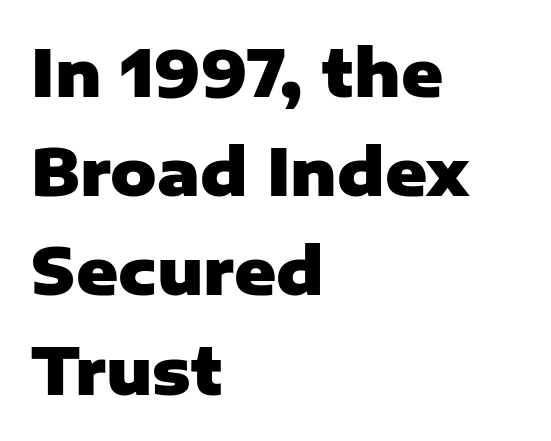
The image shows 64 px heavy sans-serif type, upright; set left-aligned, normal line spacing (1.55x), normal letter spacing, not underlined; low stroke contrast and a medium x-height.
